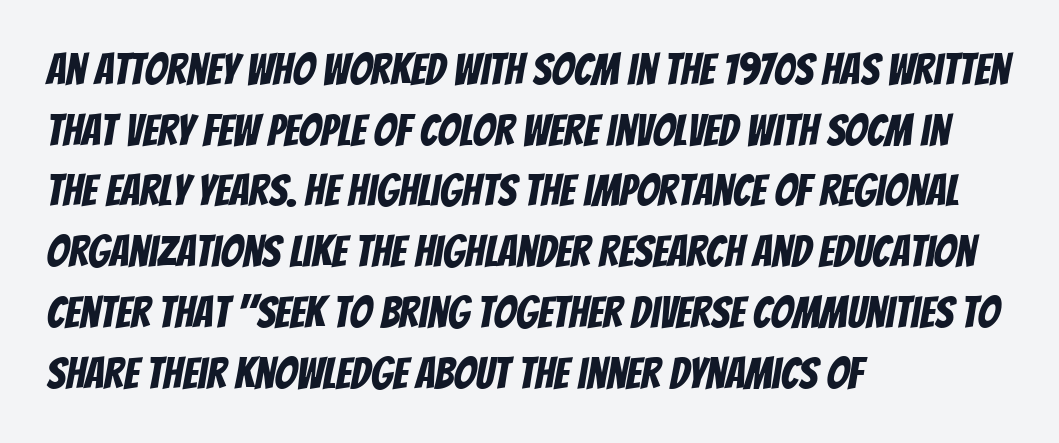
Rows of type keep a routine distance in the vertical direction. Nobody drew a line under any word here. Compared with typical body copy, the letter spacing here is the same. This rendering uses left alignment, leaving the right contour irregular. This rendering employs a face without finishing strokes, i.e., a sans-serif.
